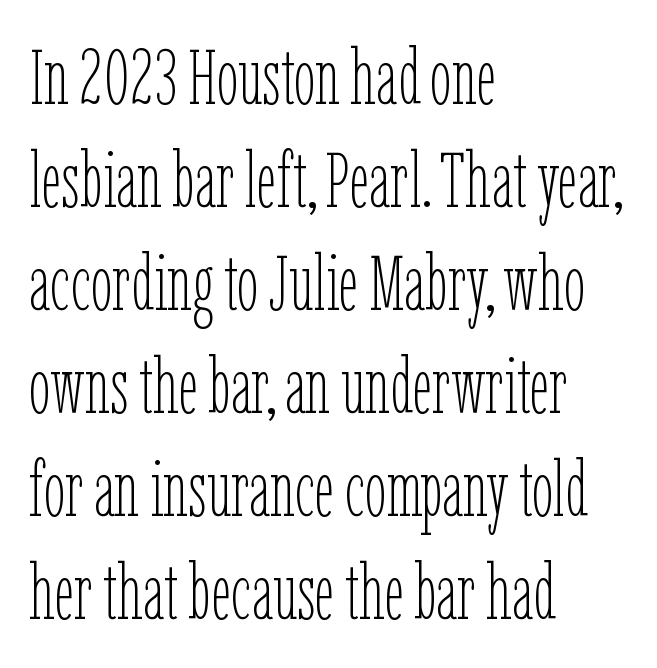
The image shows 78 px thin, condensed type, upright; set left-aligned, normal line spacing (1.32x), normal letter spacing, not underlined; low stroke contrast and a medium x-height.
